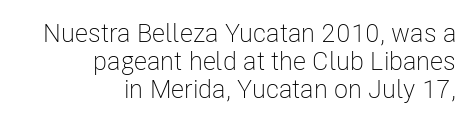
The image shows 26 px text type, upright; set right-aligned, tight line spacing (1.07x), normal letter spacing, not underlined.
